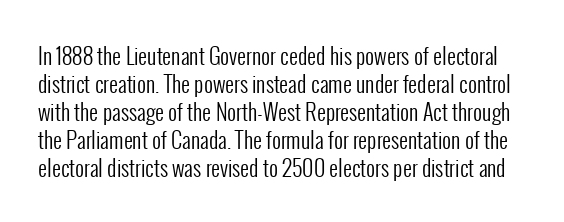
{"italic": "no", "bold": "no", "underline": "no", "line_spacing": "normal", "line_spacing_ratio": 1.27, "letter_spacing": "normal", "letter_spacing_em": 0.0, "glyph_px": 22}
